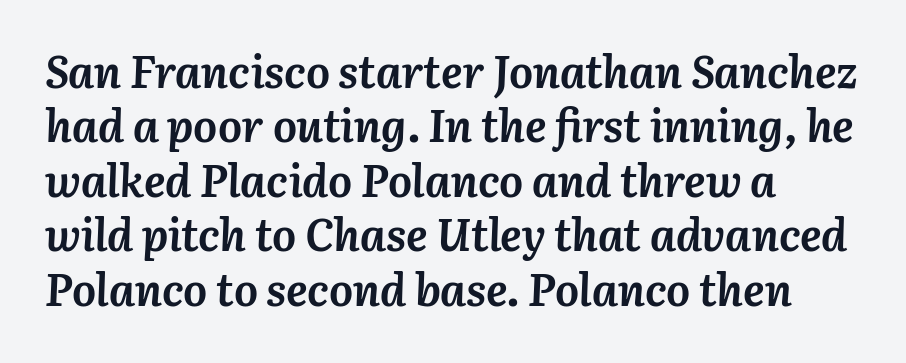
Q: Is the text bold? A: Yes.
Q: Is the text italic (slanted)? A: Yes, it leans right by about 3 degrees.
Q: Is the text underlined? A: No.
Q: How is the paragraph aligned? A: Left-aligned.
Q: Is the spacing between letters normal or unusually wide? A: Normal.
Q: Width (condensed, normal, or wide)? A: Normal.
Q: Stroke contrast? A: Medium.
Q: x-height? A: Medium.
Q: Monospaced? A: No.
